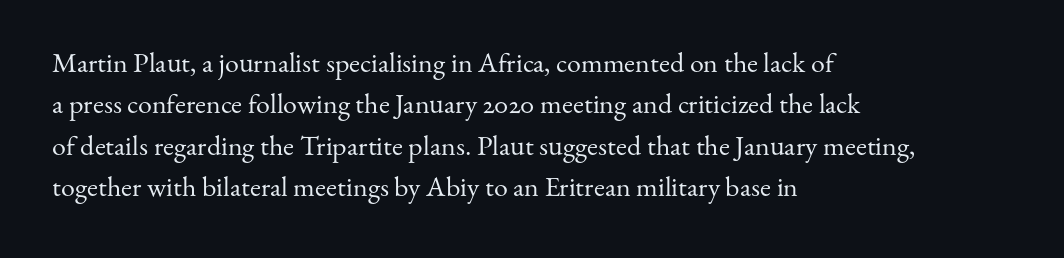
Q: Is the text bold? A: No.
Q: Is the text italic (slanted)? A: No, it is upright.
Q: Is the typeface a serif or a sans-serif typeface? A: Serif.
Q: Is the text underlined? A: No.
Q: How is the paragraph aligned? A: Left-aligned.
Q: Is the spacing between letters normal or unusually wide? A: Normal.
Q: Is the spacing between lines tight, normal or loose? A: Normal.
Q: Width (condensed, normal, or wide)? A: Normal.
Q: Stroke contrast? A: Medium.
Q: x-height? A: Small.
Q: Monospaced? A: No.
